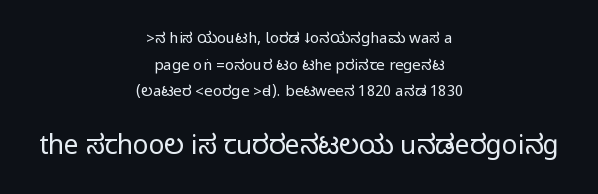
The lines in this sample share a center point and differ in where they start and stop. The lettering stays uniformly vertical, giving the passage a roman look. The horizontal fit of the characters is conventional and even. The passage shown is not underscored anywhere. The face used here appears at its bigger size in the lower chunk.
